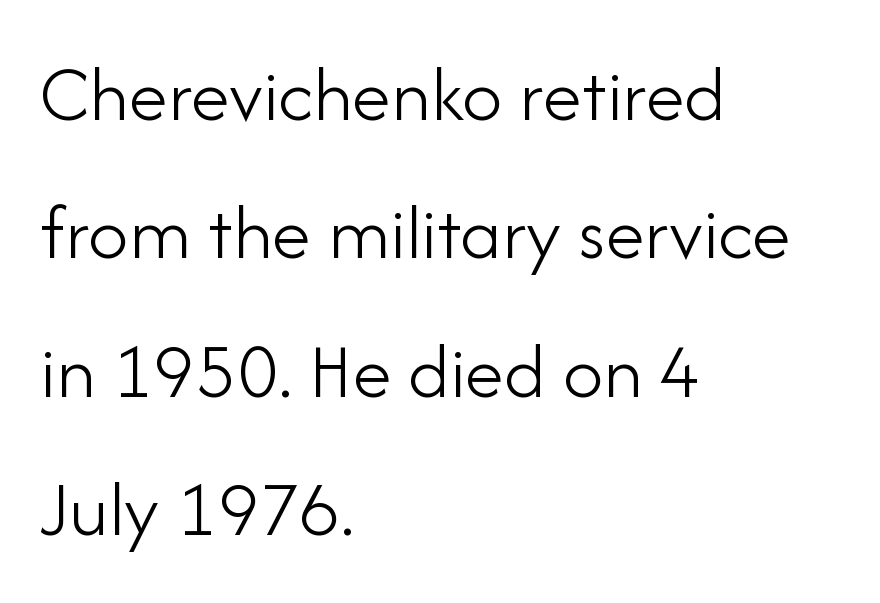
Q: Is the text bold? A: No.
Q: Is the text italic (slanted)? A: No, it is upright.
Q: Is the typeface a serif or a sans-serif typeface? A: Sans-serif.
Q: Is the text underlined? A: No.
Q: How is the paragraph aligned? A: Left-aligned.
Q: Is the spacing between letters normal or unusually wide? A: Normal.
Q: Width (condensed, normal, or wide)? A: Normal.
Q: Stroke contrast? A: Low.
Q: x-height? A: Small.
Q: Monospaced? A: No.
